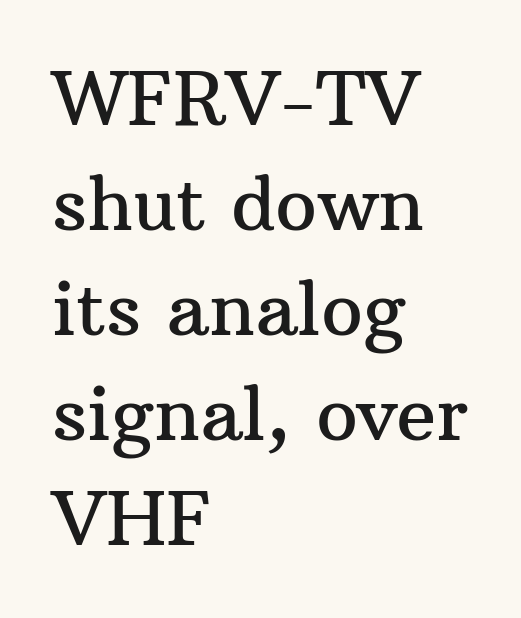
Reading down the block, your eye returns to a fixed left position each line. Ordinary non-slanted type is in use. The passage shown is typed in a proportional face where columns would drift. This block has exactly the height ordinary leading produces. The strip under each line holds only bare page. I'd call this a serif setting — the letters wear small feet.
